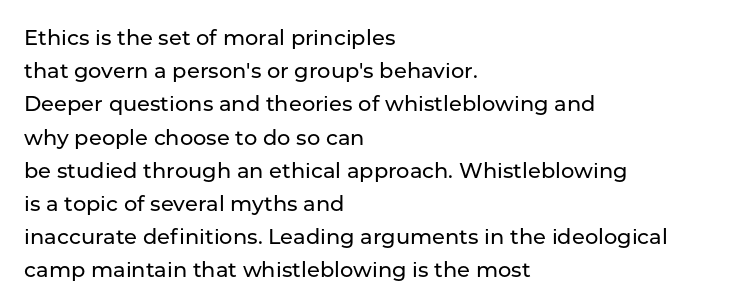
The image shows 21 px text type, upright; set left-aligned, normal line spacing (1.58x), normal letter spacing, not underlined.
